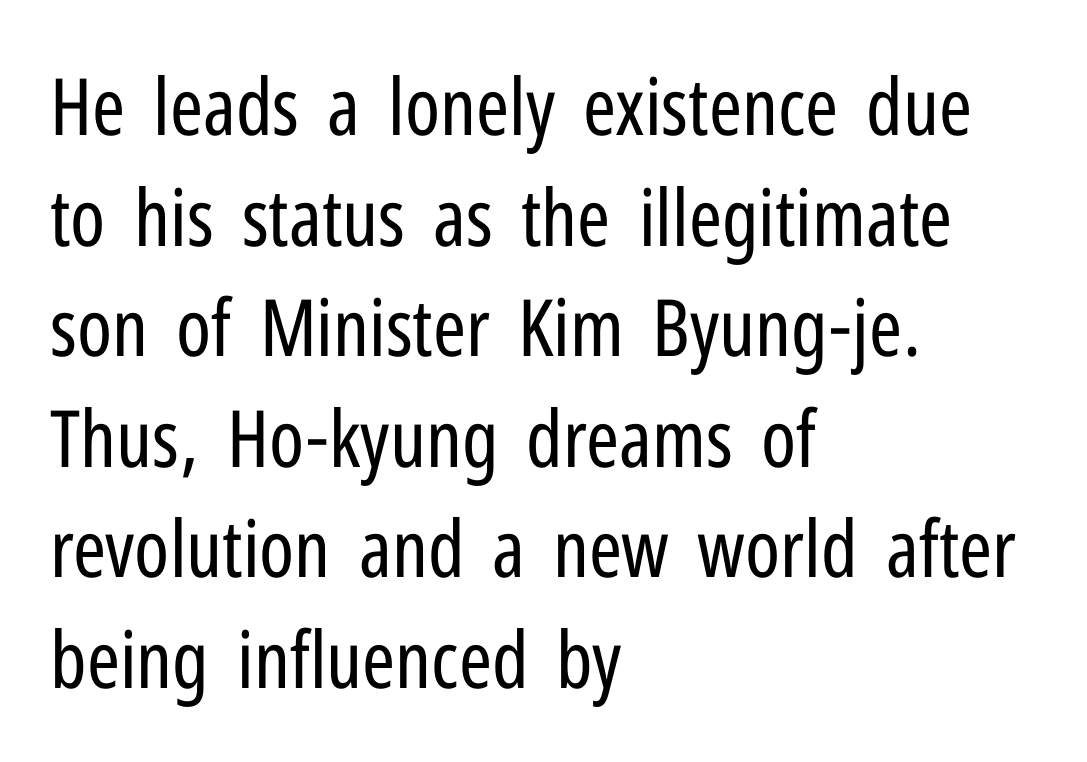
Q: Is the text bold? A: No.
Q: Is the text italic (slanted)? A: No, it is upright.
Q: Is the typeface a serif or a sans-serif typeface? A: Sans-serif.
Q: Is the text underlined? A: No.
Q: How is the paragraph aligned? A: Left-aligned.
Q: Is the spacing between letters normal or unusually wide? A: Normal.
Q: Is the spacing between lines tight, normal or loose? A: Normal.
Q: Width (condensed, normal, or wide)? A: Condensed.
Q: Stroke contrast? A: Low.
Q: x-height? A: Medium.
Q: Monospaced? A: No.
